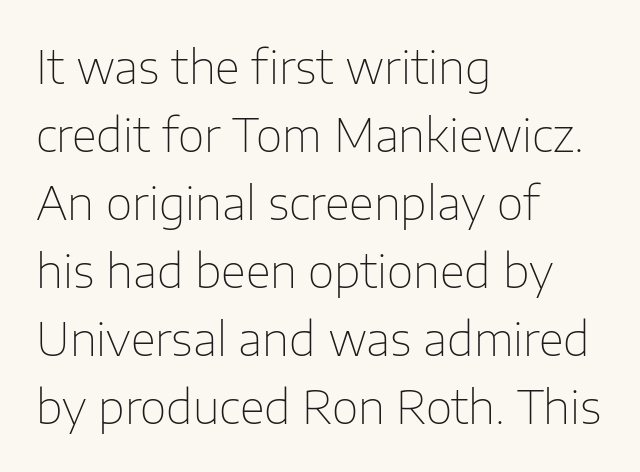
Q: Is the text bold? A: No.
Q: Is the text italic (slanted)? A: No, it is upright.
Q: Is the typeface a serif or a sans-serif typeface? A: Sans-serif.
Q: Is the text underlined? A: No.
Q: How is the paragraph aligned? A: Left-aligned.
Q: Is the spacing between letters normal or unusually wide? A: Normal.
Q: Is the spacing between lines tight, normal or loose? A: Normal.
Q: Width (condensed, normal, or wide)? A: Normal.
Q: Stroke contrast? A: Low.
Q: x-height? A: Medium.
Q: Monospaced? A: No.
